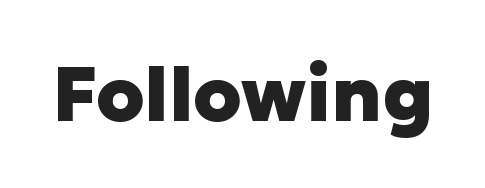
The image shows 76 px heavy sans-serif type, upright; set normal letter spacing, not underlined; low stroke contrast and a medium x-height.
